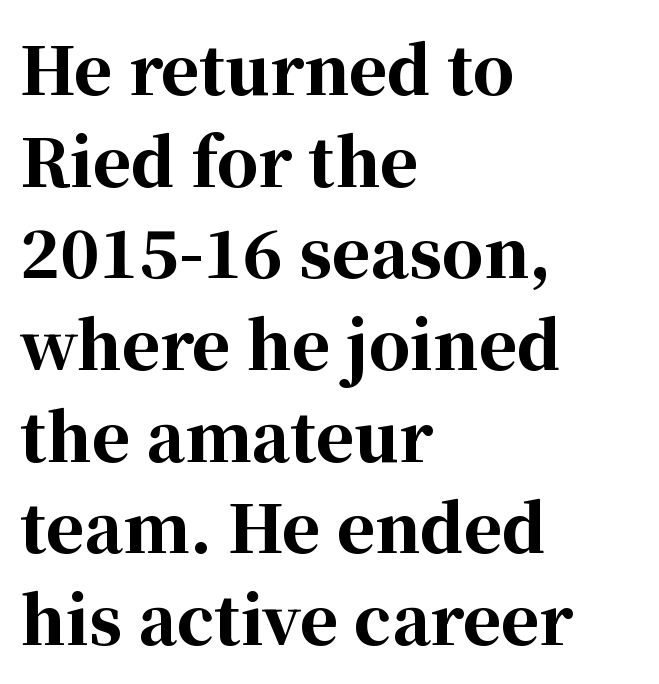
The image shows 65 px bold serif type, upright; set left-aligned, normal line spacing (1.41x), normal letter spacing, not underlined; high stroke contrast and a medium x-height.
